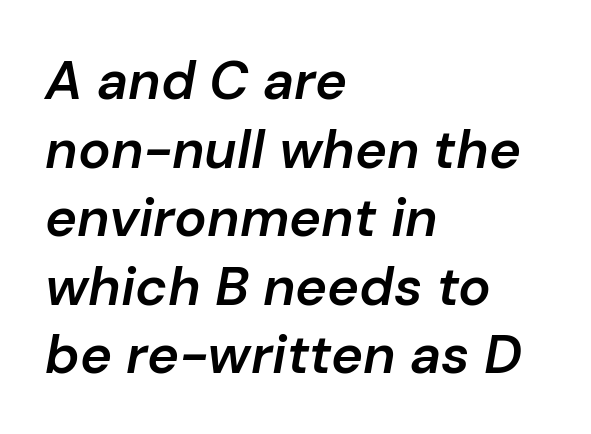
{"italic": "yes", "lean": "right", "slant_degrees": 10, "bold": "semi", "weight": "semibold", "width": "normal", "stroke_contrast": "low", "x_height": "medium", "monospaced": "no", "underline": "no", "align": "left", "line_spacing": "normal", "line_spacing_ratio": 1.27, "letter_spacing": "normal", "letter_spacing_em": 0.0, "glyph_px": 54}
